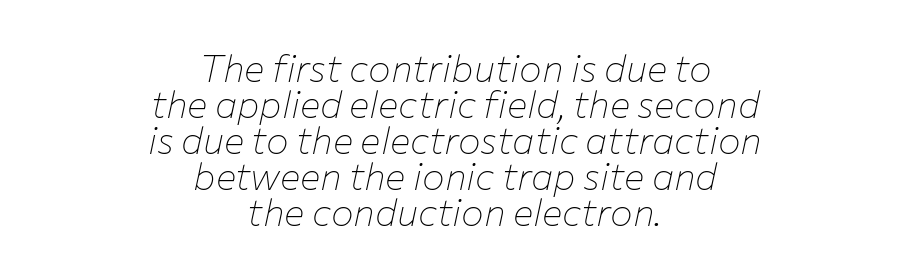
The image shows 38 px thin type, italic (leaning right); set centered, tight line spacing (0.95x), normal letter spacing, not underlined; low stroke contrast and a medium x-height.
